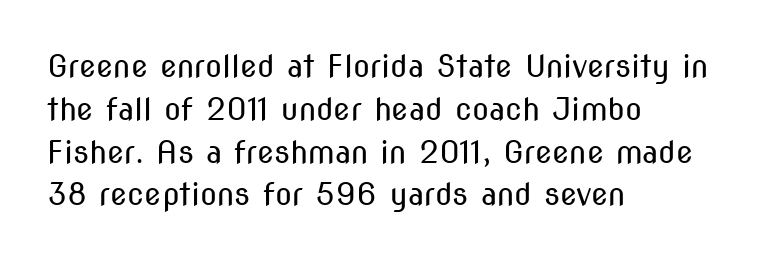
The image shows 31 px regular-weight, condensed sans-serif type, upright; set left-aligned, normal line spacing (1.38x), normal letter spacing, not underlined; medium stroke contrast and a medium x-height.
